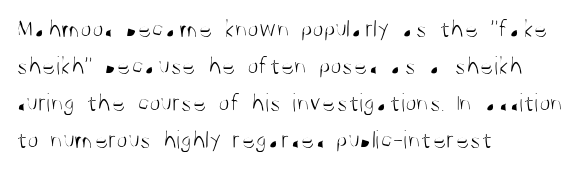
Q: Is the text bold? A: No.
Q: Is the text italic (slanted)? A: No, it is upright.
Q: Is the text underlined? A: No.
Q: How is the paragraph aligned? A: Left-aligned.
Q: Is the spacing between letters normal or unusually wide? A: Normal.
Q: Is the spacing between lines tight, normal or loose? A: Normal.
